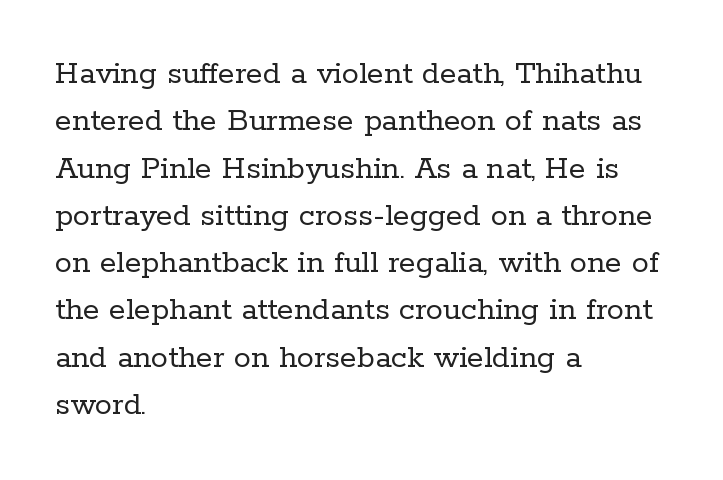
The image shows 34 px regular-weight serif type, upright; set left-aligned, normal line spacing (1.39x), normal letter spacing, not underlined; low stroke contrast and a medium x-height.
